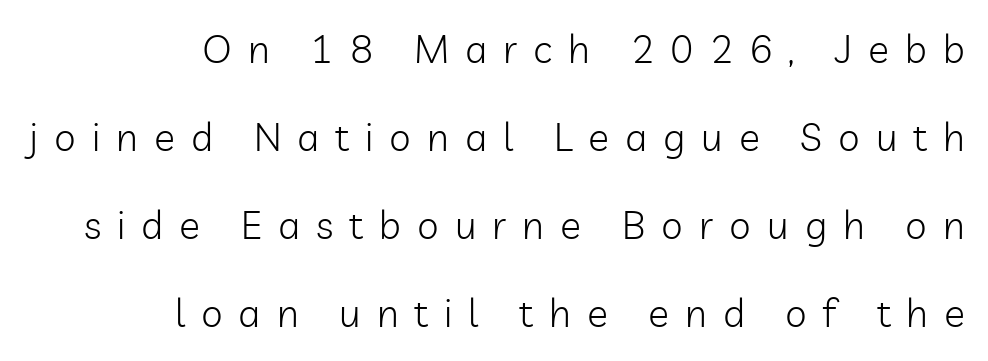
The image shows 39 px light sans-serif type, upright; set right-aligned, loose line spacing (2.26x), unusually wide letter spacing (+0.41 em), not underlined; low stroke contrast and a medium x-height.
